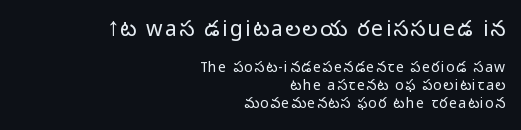
{"italic": "no", "bold": "no", "underline": "no", "align": "right", "line_spacing": "normal", "line_spacing_ratio": 1.26, "larger_block": "first", "size_ratio": 1.5, "glyph_px": 21}
